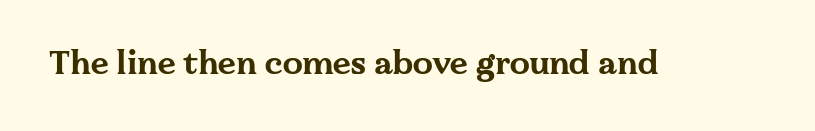
{"serif": "yes", "italic": "no", "bold": "yes", "weight": "bold", "width": "wide", "stroke_contrast": "medium", "x_height": "medium", "monospaced": "no", "underline": "no", "letter_spacing": "normal", "letter_spacing_em": 0.0, "glyph_px": 32}
